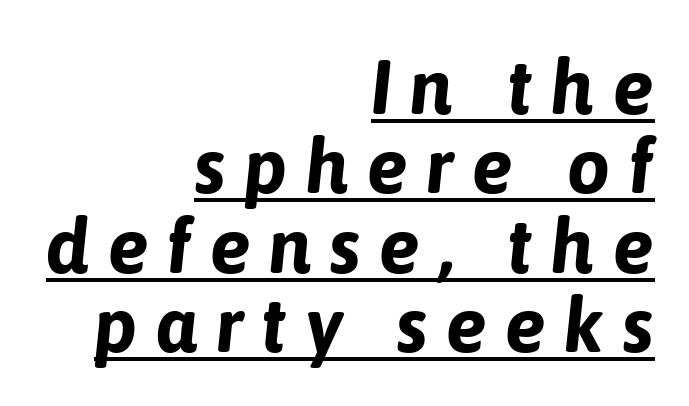
Q: Is the text bold? A: Yes.
Q: Is the text italic (slanted)? A: Yes, it leans right by about 6 degrees.
Q: Is the text underlined? A: Yes.
Q: How is the paragraph aligned? A: Right-aligned.
Q: Is the spacing between letters normal or unusually wide? A: Unusually wide.
Q: Is the spacing between lines tight, normal or loose? A: Tight.
Q: Width (condensed, normal, or wide)? A: Normal.
Q: Stroke contrast? A: Low.
Q: x-height? A: Medium.
Q: Monospaced? A: No.
